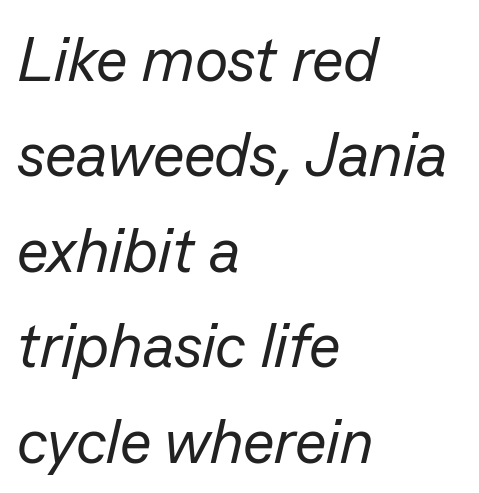
{"italic": "yes", "lean": "right", "slant_degrees": 13, "bold": "no", "weight": "regular", "width": "normal", "stroke_contrast": "low", "x_height": "medium", "monospaced": "no", "underline": "no", "align": "left", "line_spacing": "normal", "line_spacing_ratio": 1.54, "letter_spacing": "normal", "letter_spacing_em": 0.0, "glyph_px": 62}
